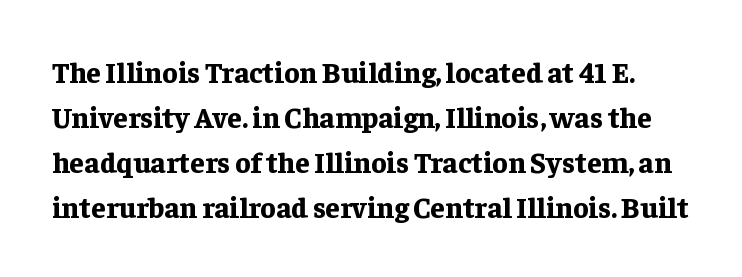
Unlike italic type, these characters show no tilt at all. Leading: standard. In terms of letterform style, serifs are clearly present. Nobody drew a line under any word here.
